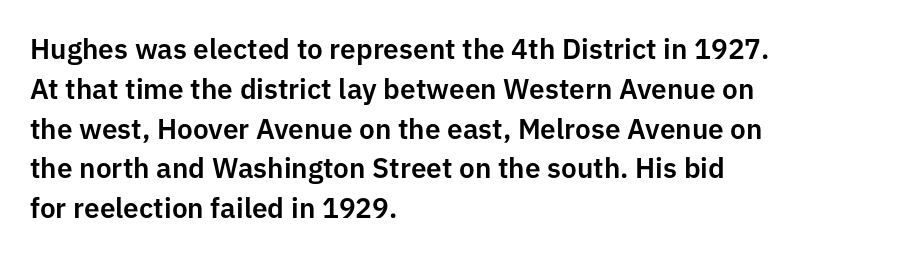
{"serif": "no", "italic": "no", "width": "normal", "stroke_contrast": "low", "x_height": "medium", "monospaced": "no", "underline": "no", "align": "left", "line_spacing": "normal", "line_spacing_ratio": 1.42, "letter_spacing": "normal", "letter_spacing_em": 0.0, "glyph_px": 28}
